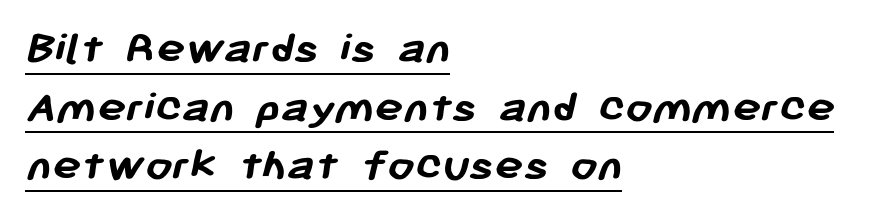
Underlined type. A typesetter would call this proportional, since set widths differ per character. The type family on display is of the sans-serif kind. The type is set solid horizontally, with unmodified tracking. What weight is shown? A full bold with thick strokes.
